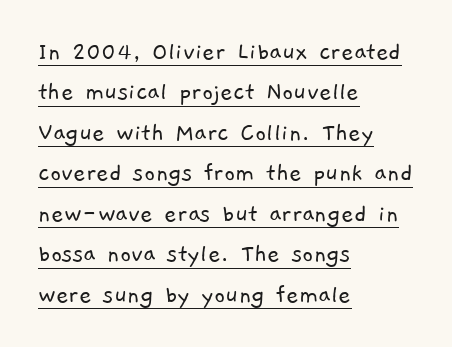
{"bold": "no", "underline": "yes", "align": "left", "line_spacing": "normal", "line_spacing_ratio": 1.5, "letter_spacing": "normal", "letter_spacing_em": 0.0, "glyph_px": 27}
